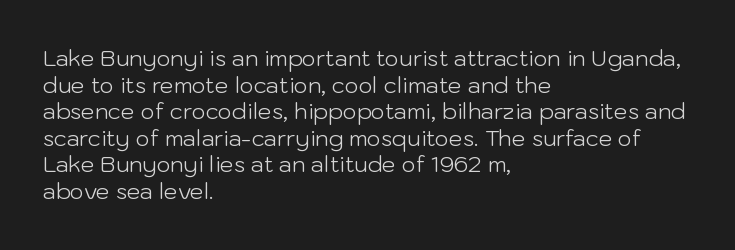
{"italic": "no", "bold": "no", "underline": "no", "align": "left", "line_spacing_ratio": 1.21, "letter_spacing": "normal", "letter_spacing_em": 0.0, "glyph_px": 22}
